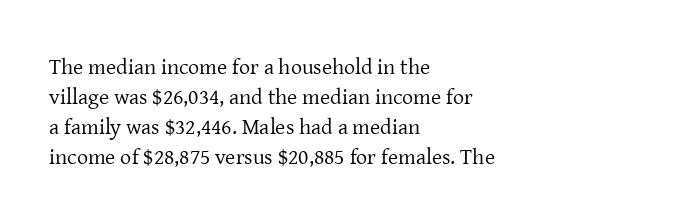
The image shows 22 px text type, upright; set left-aligned, normal line spacing (1.36x), normal letter spacing, not underlined.
